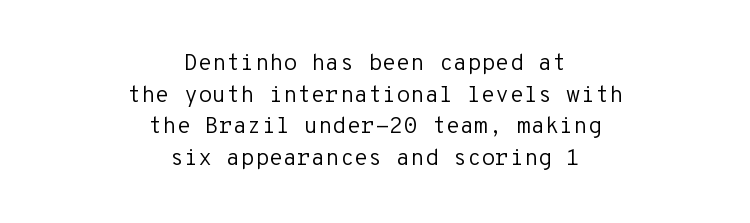
The image shows 23 px text type, upright; set centered, normal line spacing (1.37x), normal letter spacing, not underlined.
